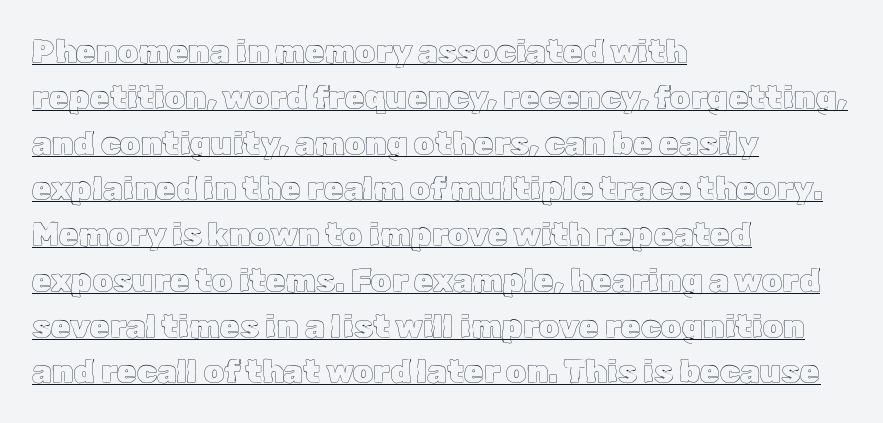
{"italic": "no", "width": "normal", "x_height": "medium", "monospaced": "no", "underline": "yes", "align": "left", "line_spacing": "normal", "line_spacing_ratio": 1.43, "letter_spacing": "normal", "letter_spacing_em": 0.0, "glyph_px": 32}
